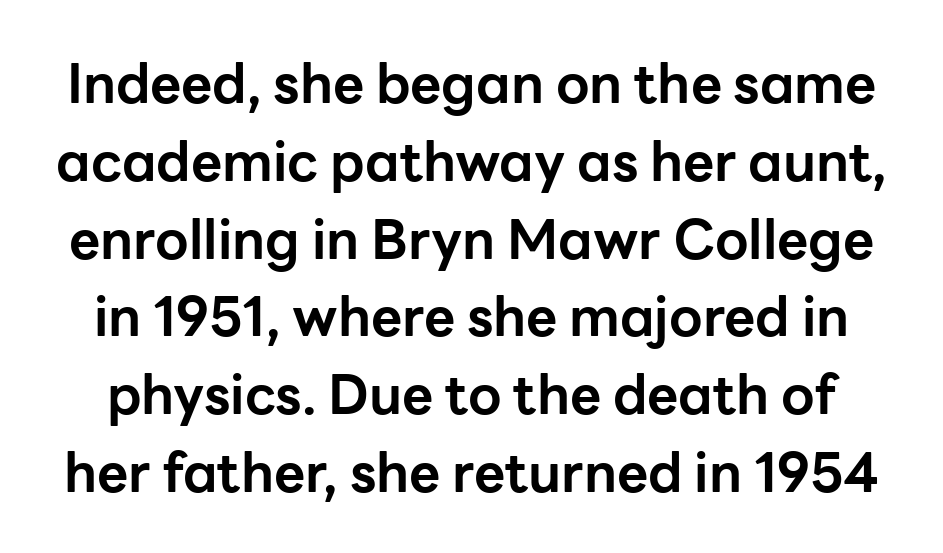
The image shows 54 px bold sans-serif type, upright; set normal line spacing (1.44x), normal letter spacing, not underlined; low stroke contrast and a medium x-height.
